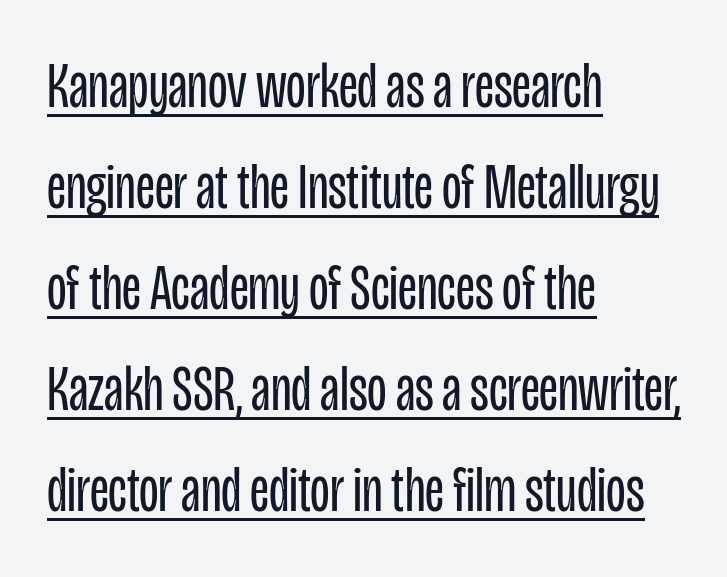
What kind of face is this? One without serifs — a sans. Stems and bowls with no extra thickness — not bold. The sample's only ornament is a line tracing under the words. One glance says typical: line gaps are just what's usual. Characters follow at the spacing the type designer built in.
